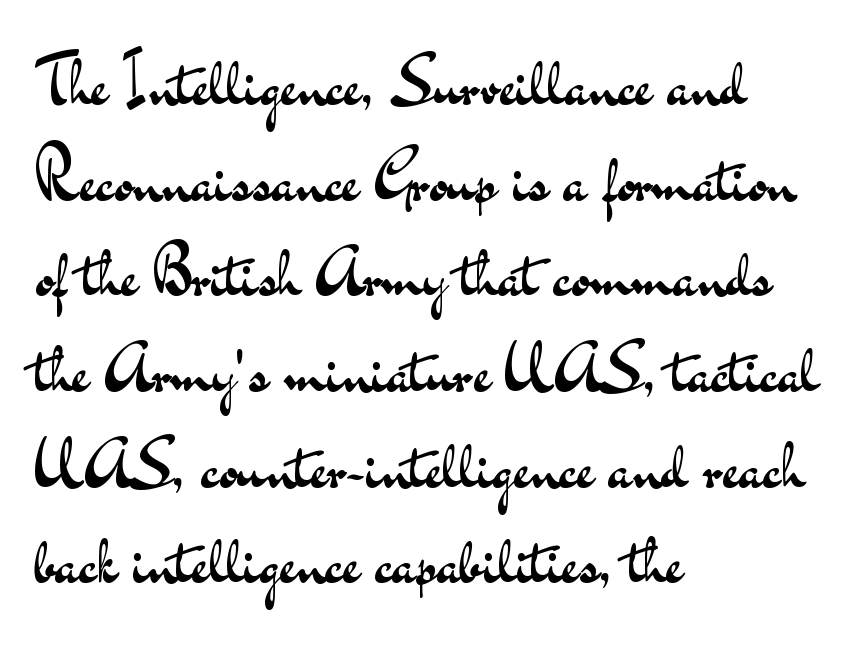
{"serif": "no", "bold": "no", "weight": "regular", "width": "wide", "stroke_contrast": "medium", "x_height": "small", "monospaced": "no", "underline": "no", "align": "left", "line_spacing": "normal", "line_spacing_ratio": 1.45, "letter_spacing": "normal", "letter_spacing_em": 0.0, "glyph_px": 66}
